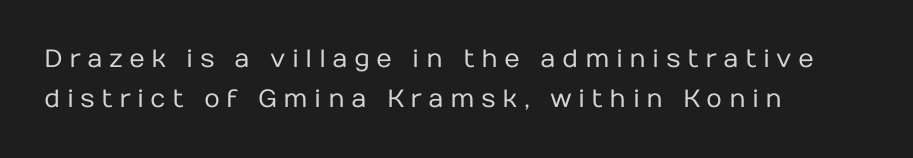
Q: Is the text bold? A: No.
Q: Is the text italic (slanted)? A: No, it is upright.
Q: Is the text underlined? A: No.
Q: How is the paragraph aligned? A: Left-aligned.
Q: Is the spacing between letters normal or unusually wide? A: Unusually wide.
Q: Is the spacing between lines tight, normal or loose? A: Normal.
